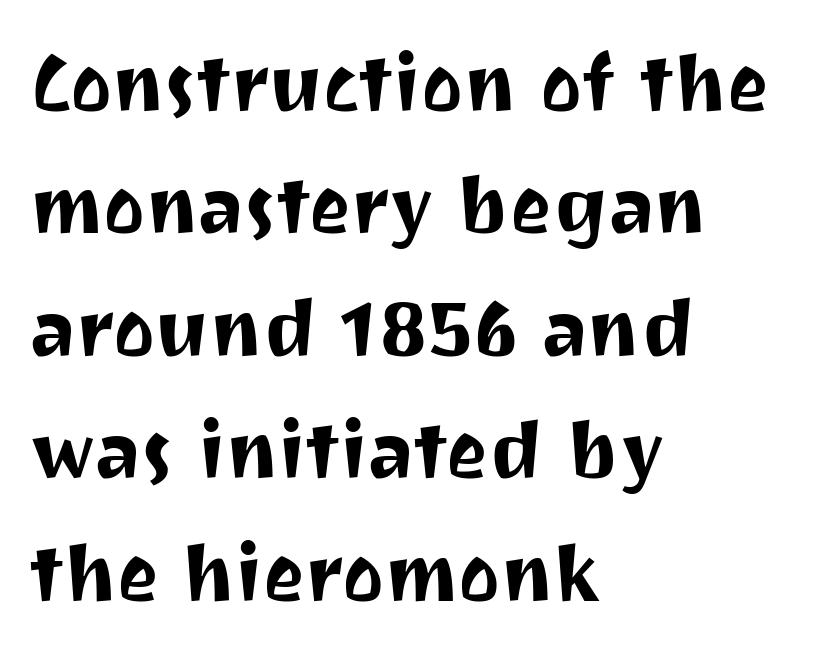
Q: Is the text italic (slanted)? A: No, it is upright.
Q: Is the typeface a serif or a sans-serif typeface? A: Sans-serif.
Q: Is the text underlined? A: No.
Q: How is the paragraph aligned? A: Left-aligned.
Q: Is the spacing between letters normal or unusually wide? A: Normal.
Q: Is the spacing between lines tight, normal or loose? A: Normal.
Q: Width (condensed, normal, or wide)? A: Normal.
Q: Stroke contrast? A: Medium.
Q: x-height? A: Medium.
Q: Monospaced? A: No.
